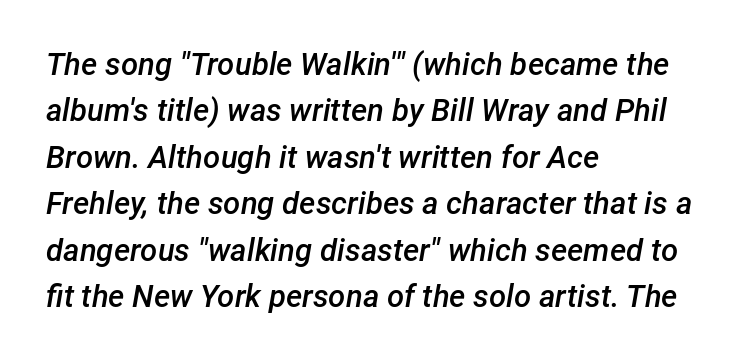
A classic flush-left, rag-right setting is used for this passage. Stroke thickness is moderately raised; the sample reads as semibold. Glance below the letters and you will spot only blank space. Honestly, the row spacing looks completely unremarkable.
